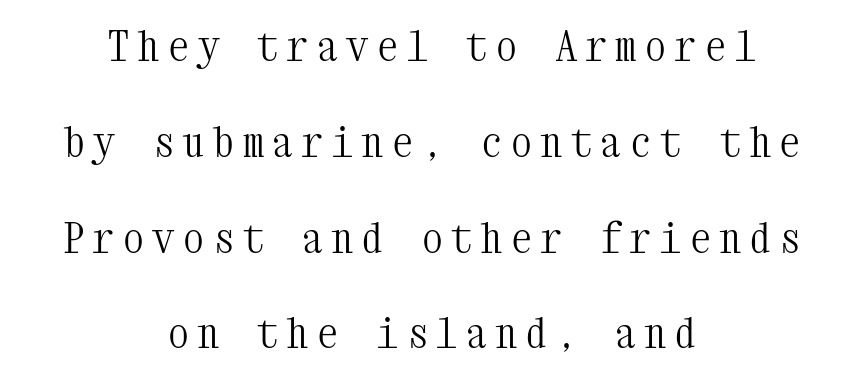
Rendered with straight, roman letterforms. Which margin do the lines hug? Neither — every line sits in the middle. The face used here is rendered with a markedly widened letterfit. Is this a heavy cut? Hardly; it is regular or lighter. How would I describe the line gaps? Wide and relaxed. Descender tails drop into unmarked territory.
